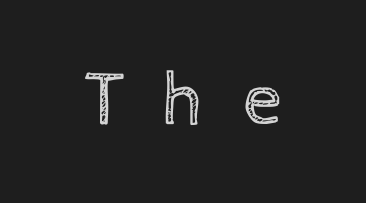
This rendering features lettering with no underline. Posture: straight, roman, zero tilt. Each letter keeps its own natural width here, so spacing adapts to shape. Students, note that the glyphs here are deliberately spaced far apart. This is not heavy type; no bold has been used.
